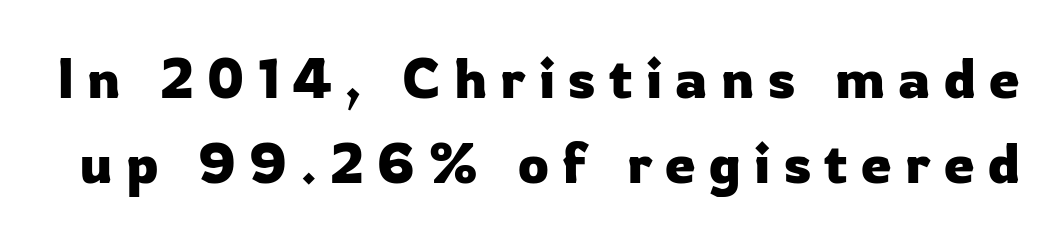
This sample has the flowing, uneven cadence of proportional lettering. The passage shown is typeset with a sans-serif family. A clean baseline with only descenders dipping below it. You could only call the tracking loose — the letters float apart. Leading matches the norm, producing a regular column.
